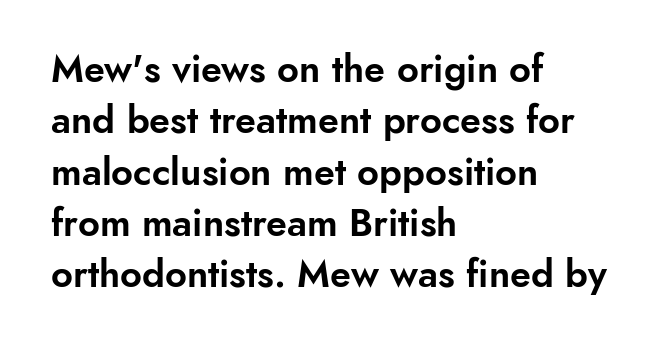
Q: Is the text italic (slanted)? A: No, it is upright.
Q: Is the typeface a serif or a sans-serif typeface? A: Sans-serif.
Q: Is the text underlined? A: No.
Q: How is the paragraph aligned? A: Left-aligned.
Q: Is the spacing between letters normal or unusually wide? A: Normal.
Q: Is the spacing between lines tight, normal or loose? A: Normal.
Q: Width (condensed, normal, or wide)? A: Normal.
Q: Stroke contrast? A: Low.
Q: x-height? A: Small.
Q: Monospaced? A: No.
